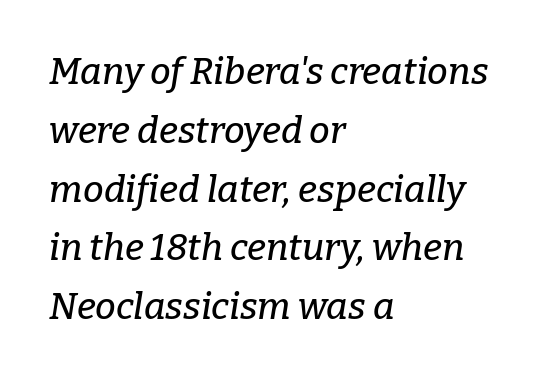
Q: Is the text italic (slanted)? A: Yes, it leans right by about 9 degrees.
Q: Is the typeface a serif or a sans-serif typeface? A: Serif.
Q: Is the text underlined? A: No.
Q: How is the paragraph aligned? A: Left-aligned.
Q: Is the spacing between letters normal or unusually wide? A: Normal.
Q: Is the spacing between lines tight, normal or loose? A: Normal.
Q: Width (condensed, normal, or wide)? A: Normal.
Q: Stroke contrast? A: Low.
Q: x-height? A: Medium.
Q: Monospaced? A: No.
